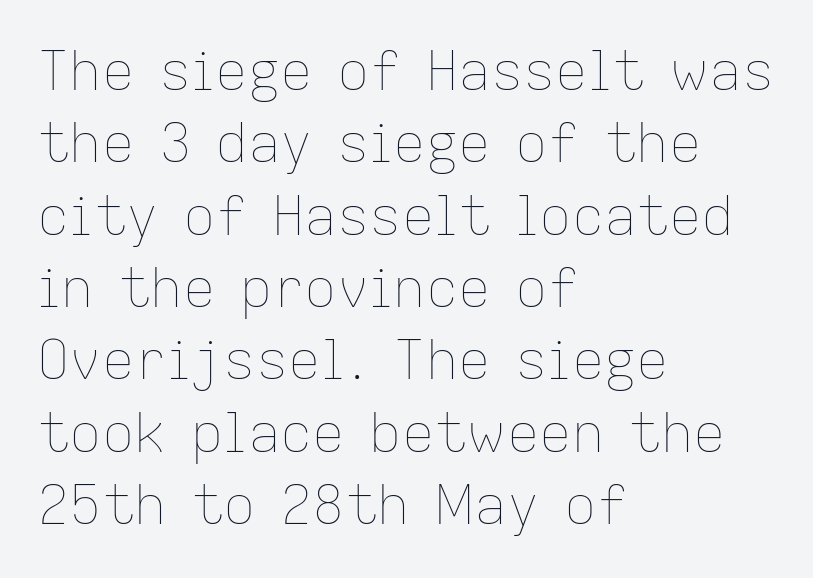
The image shows 54 px thin type, upright; set left-aligned, normal line spacing (1.34x), normal letter spacing, not underlined; low stroke contrast and a medium x-height.
